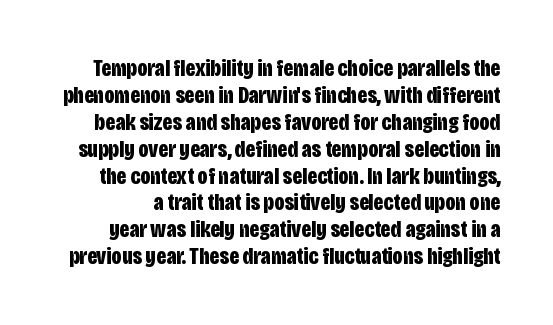
The image shows 24 px bold type, upright; set tight line spacing (1.12x), normal letter spacing, not underlined.
